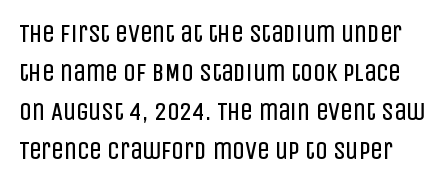
{"italic": "no", "bold": "no", "underline": "no", "line_spacing": "normal", "line_spacing_ratio": 1.56, "letter_spacing": "normal", "letter_spacing_em": 0.0, "glyph_px": 25}
